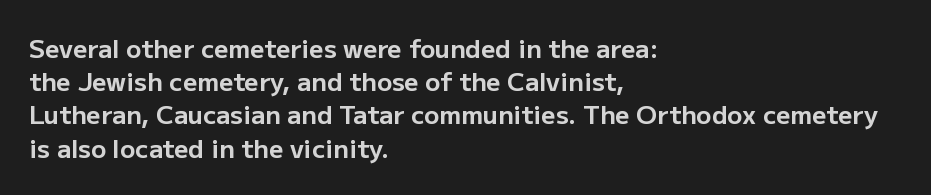
{"italic": "no", "bold": "yes", "underline": "no", "align": "left", "line_spacing": "normal", "line_spacing_ratio": 1.33, "letter_spacing": "normal", "letter_spacing_em": 0.0, "glyph_px": 25}
